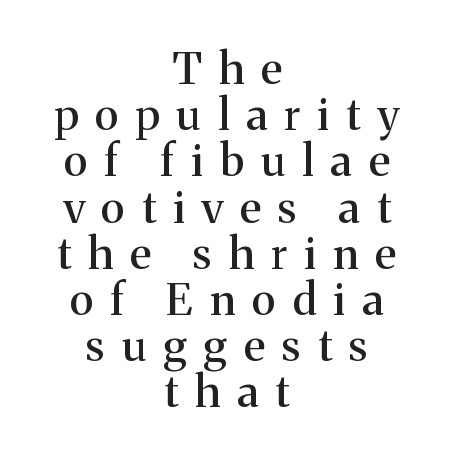
Each letter's strokes conclude with small projecting serifs. These lines huddle together more closely than default settings would place them. These lines stack symmetrically, like a column narrowing and widening about its center. This is the regular roman posture of the typeface. Between one letter and the next there's a generous, obvious gap. No word sits above an underline.
